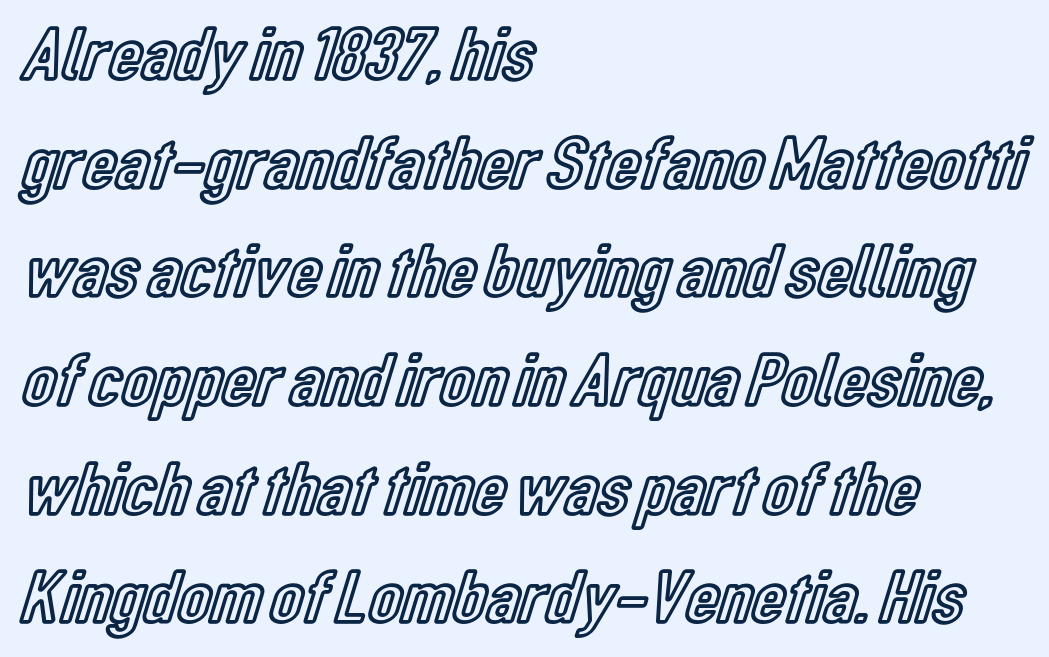
Q: Is the text italic (slanted)? A: Yes.
Q: Is the text underlined? A: No.
Q: How is the paragraph aligned? A: Left-aligned.
Q: Is the spacing between letters normal or unusually wide? A: Normal.
Q: Is the spacing between lines tight, normal or loose? A: Normal.
Q: Width (condensed, normal, or wide)? A: Condensed.
Q: x-height? A: Medium.
Q: Monospaced? A: No.
